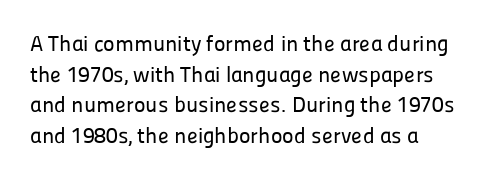
The image shows 22 px text type, upright; set normal line spacing (1.39x), normal letter spacing, not underlined.
